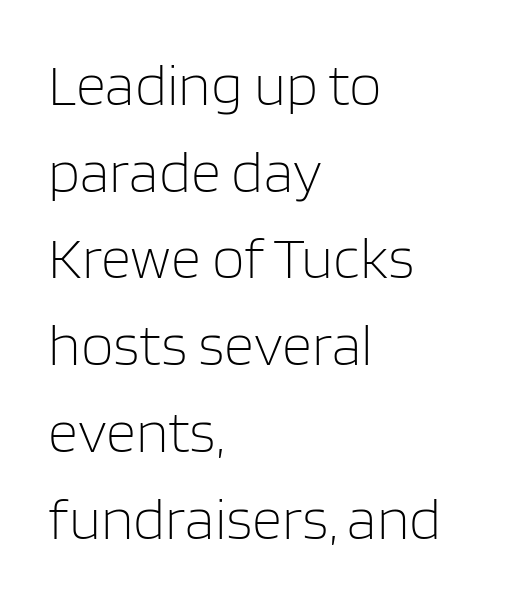
Q: Is the text bold? A: No.
Q: Is the text italic (slanted)? A: No, it is upright.
Q: Is the typeface a serif or a sans-serif typeface? A: Sans-serif.
Q: Is the text underlined? A: No.
Q: How is the paragraph aligned? A: Left-aligned.
Q: Is the spacing between letters normal or unusually wide? A: Normal.
Q: Is the spacing between lines tight, normal or loose? A: Normal.
Q: Width (condensed, normal, or wide)? A: Normal.
Q: Stroke contrast? A: Low.
Q: x-height? A: Large.
Q: Monospaced? A: No.
